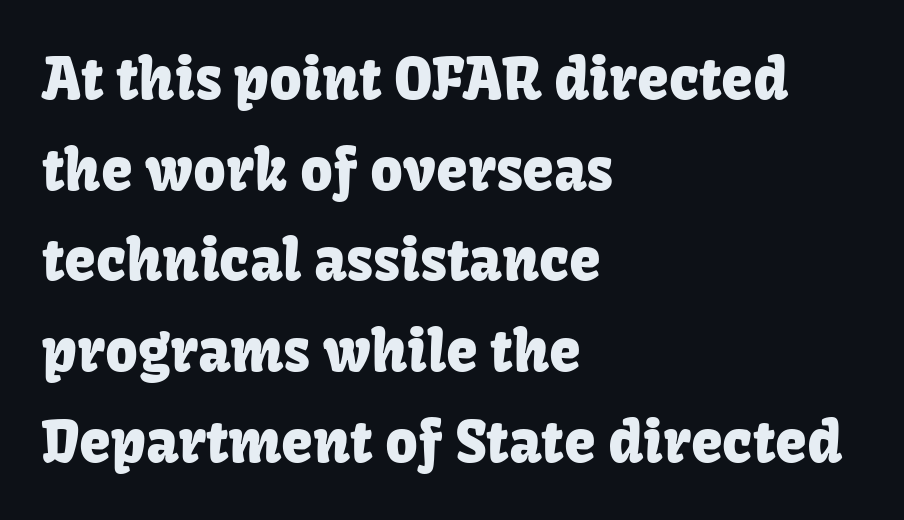
Q: Is the text italic (slanted)? A: No, it is upright.
Q: Is the typeface a serif or a sans-serif typeface? A: Sans-serif.
Q: Is the text underlined? A: No.
Q: How is the paragraph aligned? A: Left-aligned.
Q: Is the spacing between letters normal or unusually wide? A: Normal.
Q: Is the spacing between lines tight, normal or loose? A: Normal.
Q: Width (condensed, normal, or wide)? A: Normal.
Q: Stroke contrast? A: Low.
Q: x-height? A: Medium.
Q: Monospaced? A: No.
